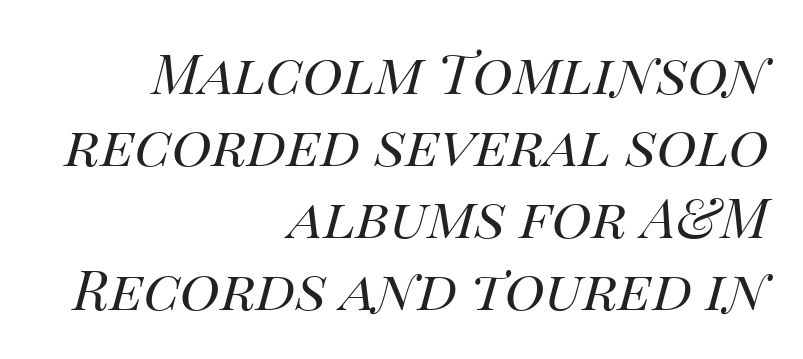
{"italic": "yes", "lean": "right", "slant_degrees": 14, "bold": "no", "weight": "regular", "width": "normal", "stroke_contrast": "high", "x_height": "large", "monospaced": "no", "underline": "no", "align": "right", "line_spacing": "normal", "line_spacing_ratio": 1.31, "letter_spacing": "normal", "letter_spacing_em": 0.0, "glyph_px": 55}
